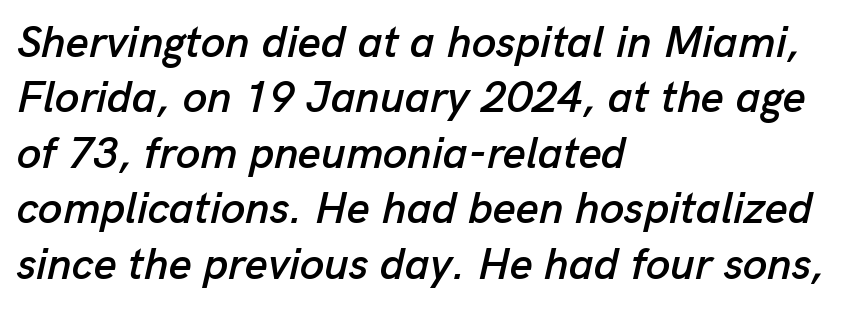
Q: Is the text italic (slanted)? A: Yes, it leans right by about 13 degrees.
Q: Is the text underlined? A: No.
Q: How is the paragraph aligned? A: Left-aligned.
Q: Is the spacing between letters normal or unusually wide? A: Normal.
Q: Is the spacing between lines tight, normal or loose? A: Normal.
Q: Width (condensed, normal, or wide)? A: Normal.
Q: Stroke contrast? A: Low.
Q: x-height? A: Medium.
Q: Monospaced? A: No.
